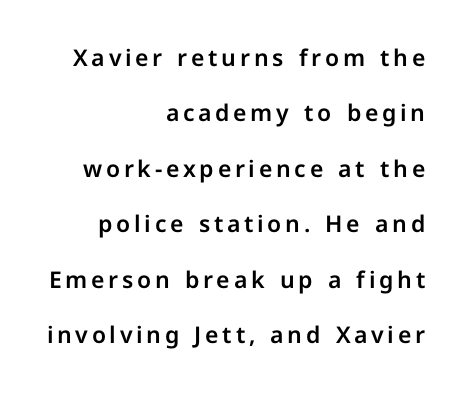
Q: Is the text italic (slanted)? A: No, it is upright.
Q: Is the text underlined? A: No.
Q: How is the paragraph aligned? A: Right-aligned.
Q: Is the spacing between lines tight, normal or loose? A: Loose.
